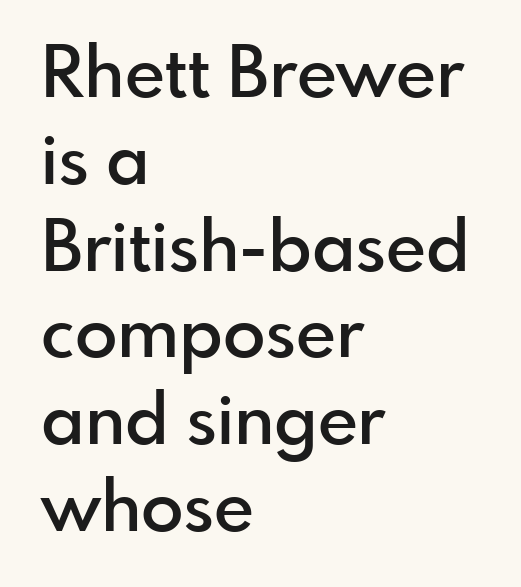
A clean baseline with only descenders dipping below it. Each line starts at the same left margin while the right side varies. Do the characters align in a grid? No, the font is proportional. This is sans-serif lettering, the kind often seen on screens and signage. Observe the ordinary spacing: letters are neighbours, not strangers. I'd describe the lettering as semibold — firm but not a full bold.
